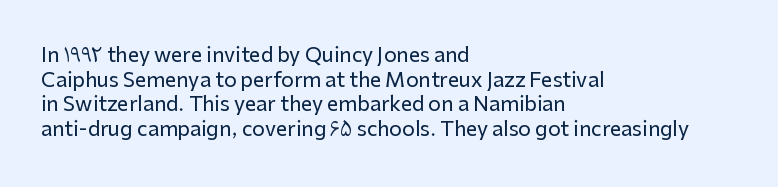
Here the glyphs are tracked normally, forming tight word shapes. The baseline area is clear. Ascenders rise straight up at ninety degrees. These lines stack with their left ends in a neat column.
